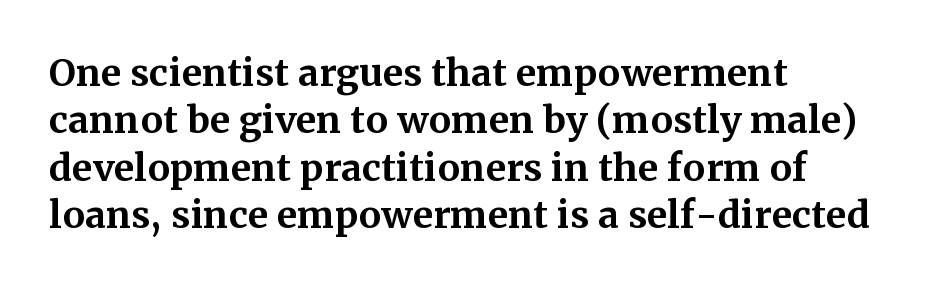
Q: Is the text bold? A: Yes.
Q: Is the text italic (slanted)? A: No, it is upright.
Q: Is the typeface a serif or a sans-serif typeface? A: Serif.
Q: Is the text underlined? A: No.
Q: How is the paragraph aligned? A: Left-aligned.
Q: Is the spacing between letters normal or unusually wide? A: Normal.
Q: Is the spacing between lines tight, normal or loose? A: Normal.
Q: Width (condensed, normal, or wide)? A: Normal.
Q: Stroke contrast? A: Medium.
Q: x-height? A: Medium.
Q: Monospaced? A: No.
